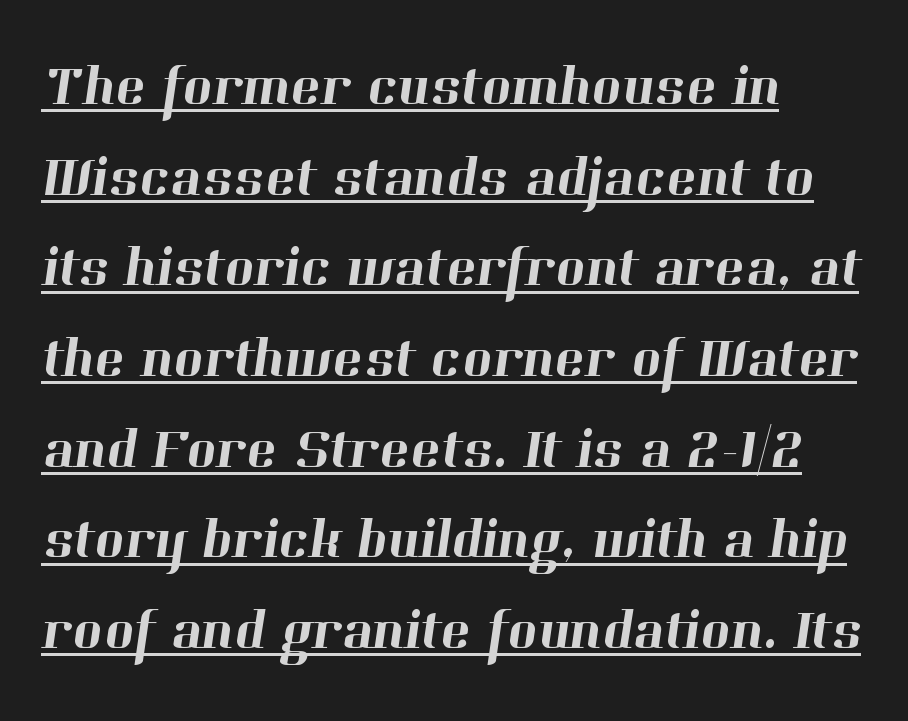
{"serif": "yes", "width": "normal", "stroke_contrast": "high", "x_height": "medium", "monospaced": "no", "underline": "yes", "align": "left", "line_spacing": "normal", "line_spacing_ratio": 1.59, "letter_spacing": "normal", "letter_spacing_em": 0.0, "glyph_px": 57}
